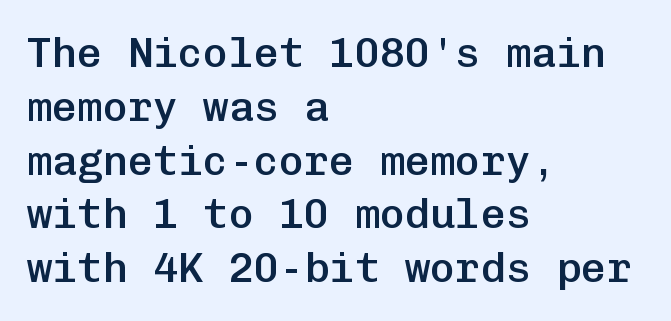
The image shows 42 px semibold sans-serif type, upright, monospaced; set left-aligned, normal line spacing (1.28x), normal letter spacing, not underlined; low stroke contrast and a medium x-height.
